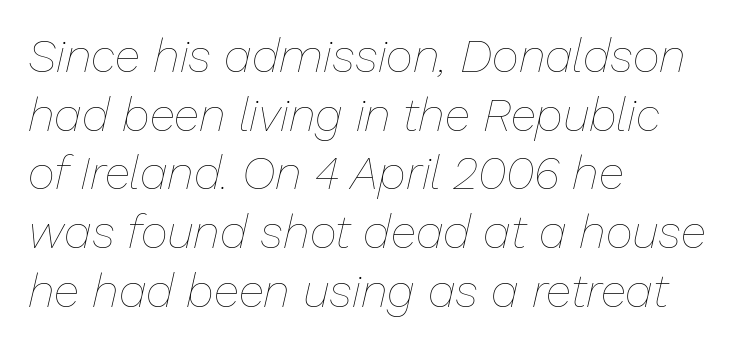
{"italic": "yes", "lean": "right", "slant_degrees": 13, "bold": "no", "weight": "thin", "width": "normal", "stroke_contrast": "low", "x_height": "medium", "monospaced": "no", "underline": "no", "align": "left", "line_spacing": "normal", "line_spacing_ratio": 1.25, "letter_spacing": "normal", "letter_spacing_em": 0.0, "glyph_px": 47}
